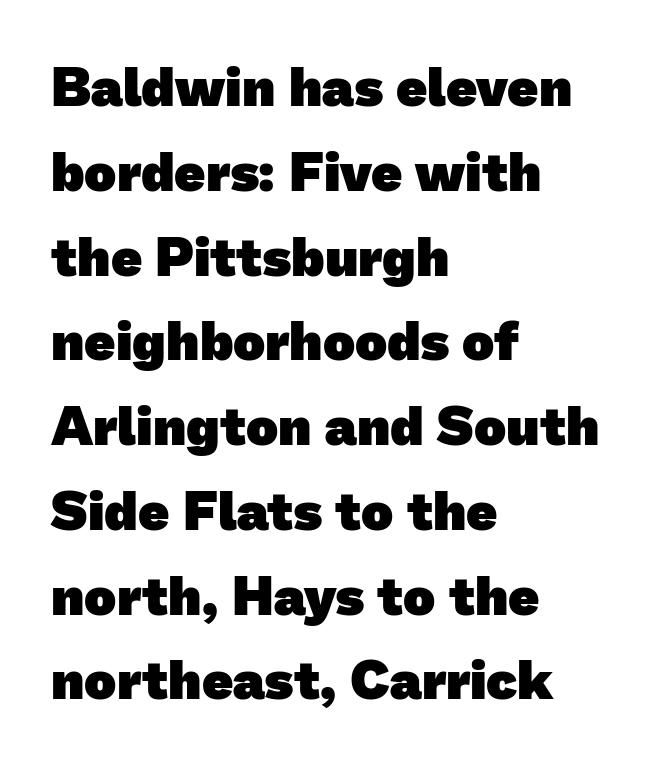
Q: Is the text bold? A: Yes.
Q: Is the typeface a serif or a sans-serif typeface? A: Sans-serif.
Q: Is the text underlined? A: No.
Q: How is the paragraph aligned? A: Left-aligned.
Q: Is the spacing between letters normal or unusually wide? A: Normal.
Q: Is the spacing between lines tight, normal or loose? A: Normal.
Q: Width (condensed, normal, or wide)? A: Normal.
Q: Stroke contrast? A: Low.
Q: x-height? A: Medium.
Q: Monospaced? A: No.
